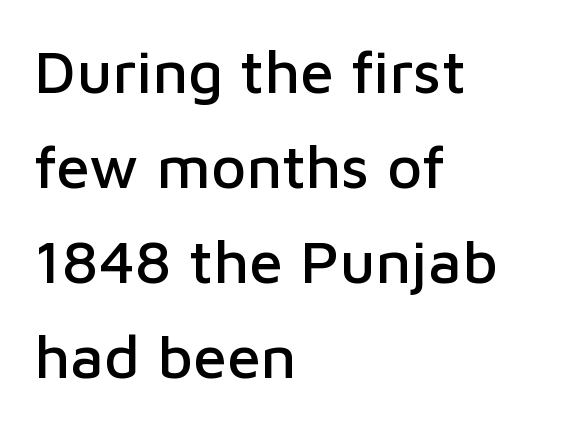
{"serif": "no", "italic": "no", "width": "normal", "stroke_contrast": "low", "x_height": "medium", "monospaced": "no", "underline": "no", "align": "left", "line_spacing": "normal", "line_spacing_ratio": 1.56, "letter_spacing": "normal", "letter_spacing_em": 0.0, "glyph_px": 61}
